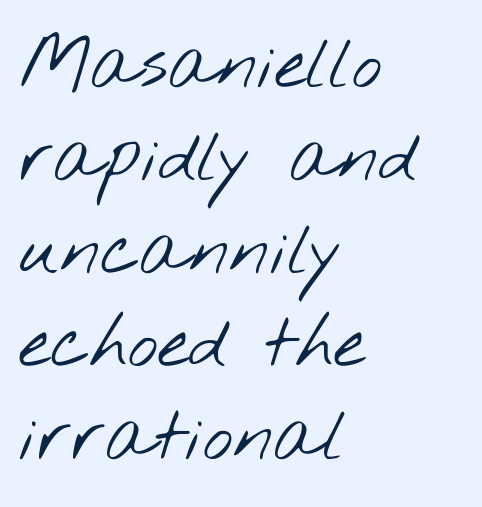
Stroke terminals: plain, sans-serif. The font sits on the lighter half of the weight spectrum, regular included. The space between consecutive lines is moderate. Where is the straight margin? On the left. Plain, unruled lines of type. Each word holds together tightly as a unit, with standard inter-letter gaps.
